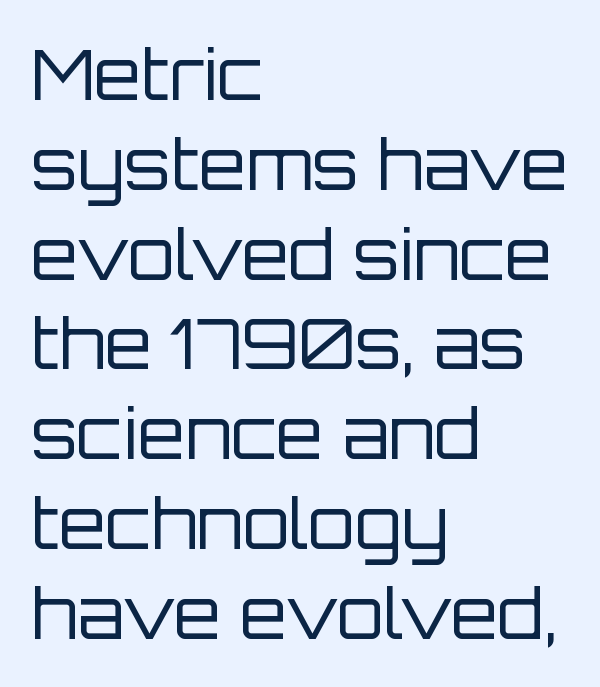
The image shows 68 px regular-weight sans-serif type, upright; set left-aligned, normal line spacing (1.32x), normal letter spacing, not underlined; low stroke contrast and a large x-height.
